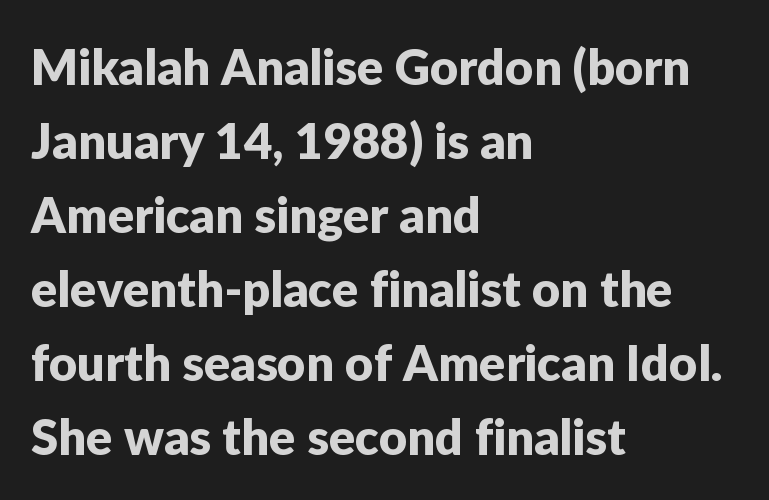
Serifs: no, the terminals of the letterforms are clean. The ragged edge is on the right, which tells us the setting is flush left. Baseline-to-baseline distance is the conventional proportion of letter height. You can tell it's not italic because the verticals are truly vertical.
